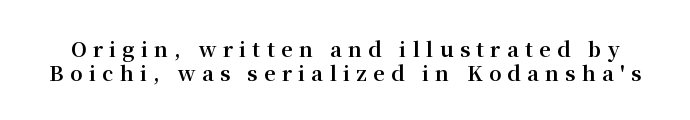
The baseline area is clear. Italic? Not at all — the glyphs are vertical. Characters follow at a spacing far wider than the type designer built in. I'd describe the lettering as bold — thick and assertive.
